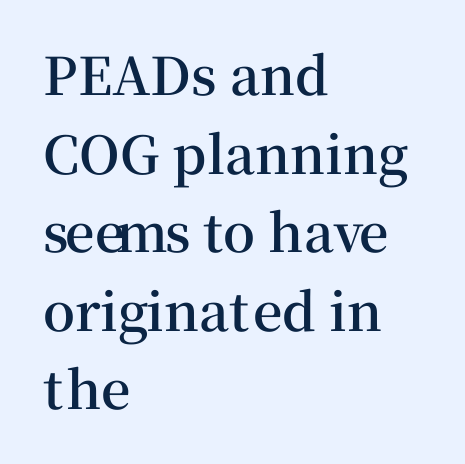
The image shows 52 px semibold serif type, upright; set left-aligned, normal line spacing (1.51x), normal letter spacing, not underlined; medium stroke contrast and a medium x-height.
